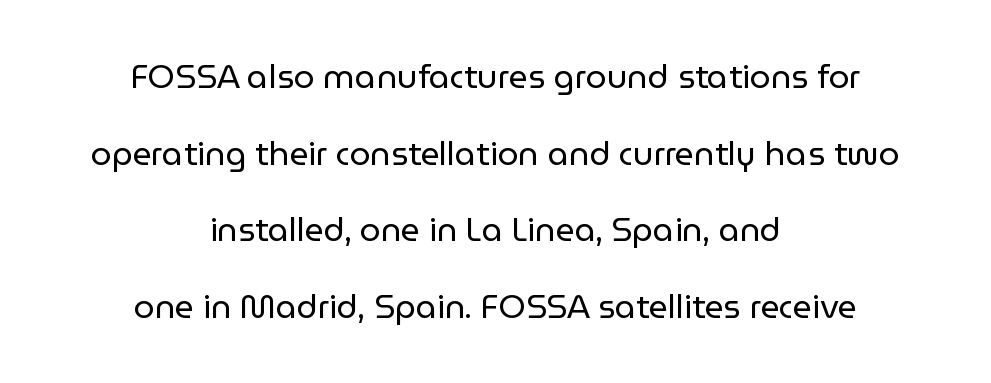
The image shows 33 px regular-weight sans-serif type, upright; set centered, loose line spacing (2.32x), normal letter spacing, not underlined; low stroke contrast and a medium x-height.
